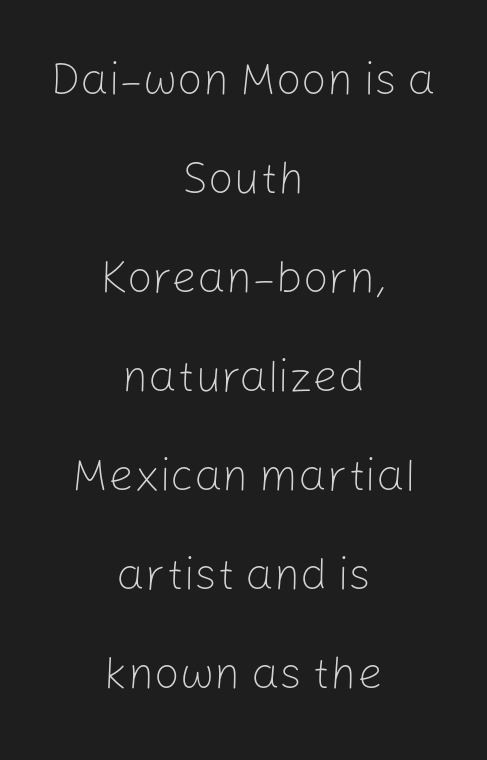
Q: Is the text bold? A: No.
Q: Is the text italic (slanted)? A: No, it is upright.
Q: Is the typeface a serif or a sans-serif typeface? A: Sans-serif.
Q: Is the text underlined? A: No.
Q: How is the paragraph aligned? A: Centered.
Q: Is the spacing between letters normal or unusually wide? A: Normal.
Q: Is the spacing between lines tight, normal or loose? A: Loose.
Q: Width (condensed, normal, or wide)? A: Normal.
Q: Stroke contrast? A: Low.
Q: x-height? A: Medium.
Q: Monospaced? A: No.
